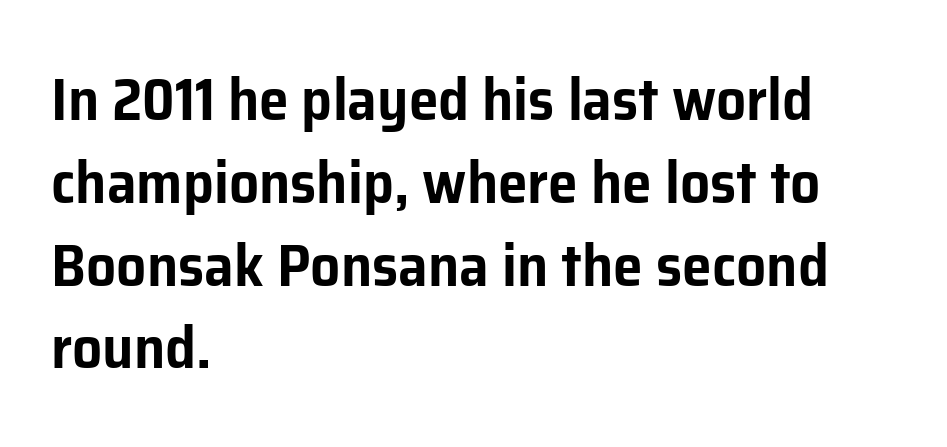
The image shows 60 px sans-serif type, upright; set left-aligned, normal line spacing (1.38x), normal letter spacing, not underlined; low stroke contrast and a medium x-height.
